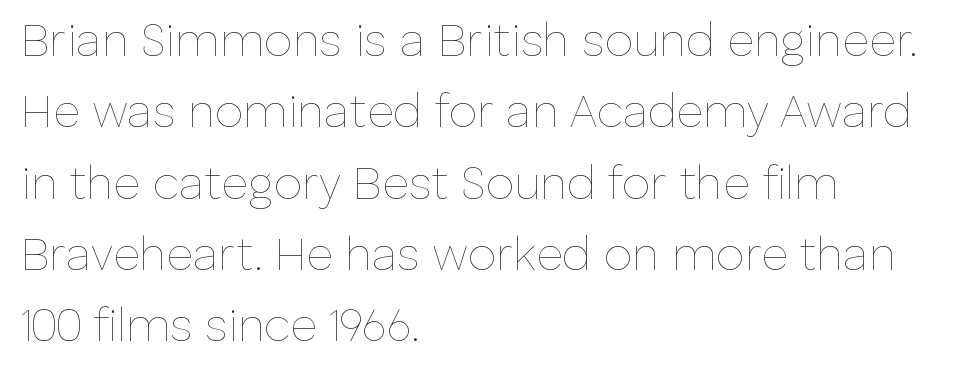
If you drew a line through each stem, it would be perfectly vertical. The rendering anchors every line to the left-hand side. Letters rest on an invisible, unmarked baseline. Leading matches the norm, producing a regular column. Varying glyph widths throughout — classic text-font behaviour.
